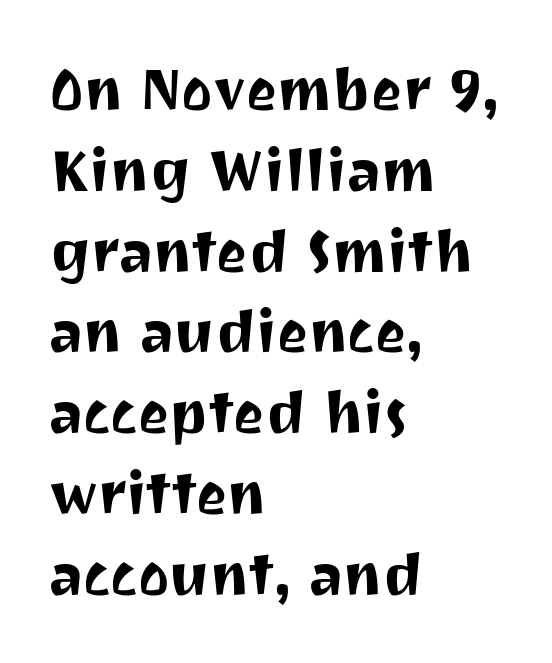
Q: Is the text italic (slanted)? A: No, it is upright.
Q: Is the typeface a serif or a sans-serif typeface? A: Sans-serif.
Q: Is the text underlined? A: No.
Q: How is the paragraph aligned? A: Left-aligned.
Q: Is the spacing between letters normal or unusually wide? A: Normal.
Q: Is the spacing between lines tight, normal or loose? A: Normal.
Q: Width (condensed, normal, or wide)? A: Normal.
Q: Stroke contrast? A: Medium.
Q: x-height? A: Medium.
Q: Monospaced? A: No.
